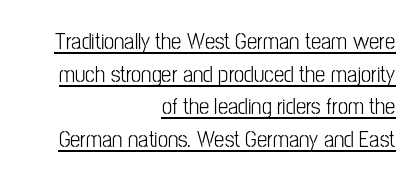
The image shows 23 px text type, upright; set right-aligned, normal line spacing (1.42x), normal letter spacing, underlined.
